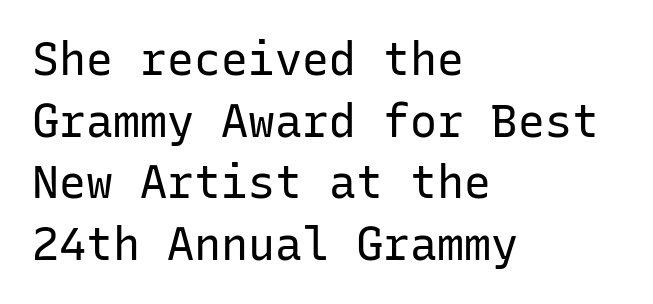
Ascenders rise straight up at ninety degrees. Nobody touched the tracking dial on this one. Letterform terminals end flat and unadorned throughout the passage. Casual observation: everything's shoved over to the left.
